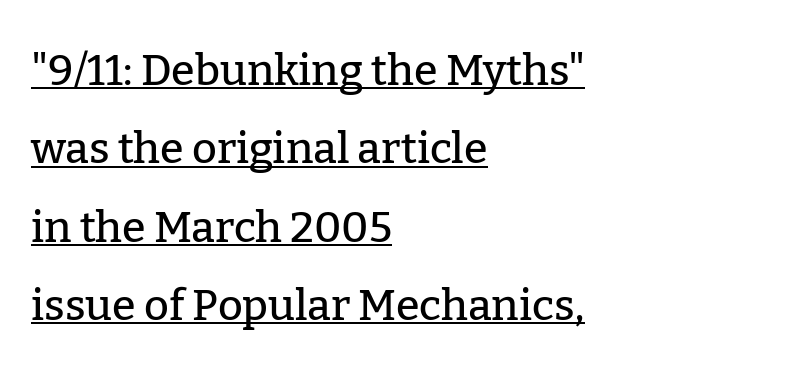
The image shows 43 px serif type, upright; set left-aligned, line spacing 1.82x, normal letter spacing, underlined; low stroke contrast and a medium x-height.
